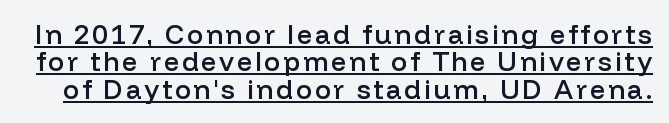
{"italic": "no", "bold": "semi", "underline": "yes", "line_spacing": "tight", "line_spacing_ratio": 1.01, "glyph_px": 27}
